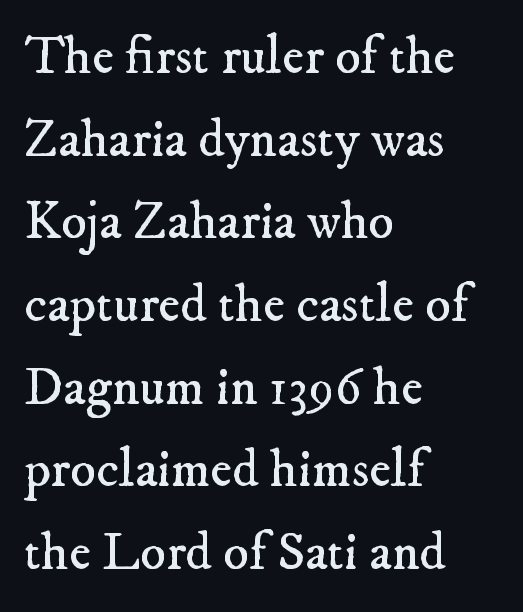
Q: Is the text bold? A: No.
Q: Is the typeface a serif or a sans-serif typeface? A: Serif.
Q: Is the text underlined? A: No.
Q: How is the paragraph aligned? A: Left-aligned.
Q: Is the spacing between letters normal or unusually wide? A: Normal.
Q: Is the spacing between lines tight, normal or loose? A: Normal.
Q: Width (condensed, normal, or wide)? A: Normal.
Q: Stroke contrast? A: Low.
Q: x-height? A: Small.
Q: Monospaced? A: No.
